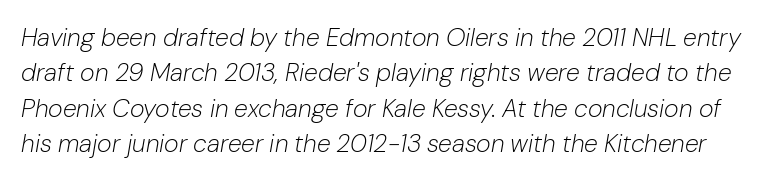
The image shows 25 px text type, italic (leaning right); set normal line spacing (1.42x), normal letter spacing, not underlined.
